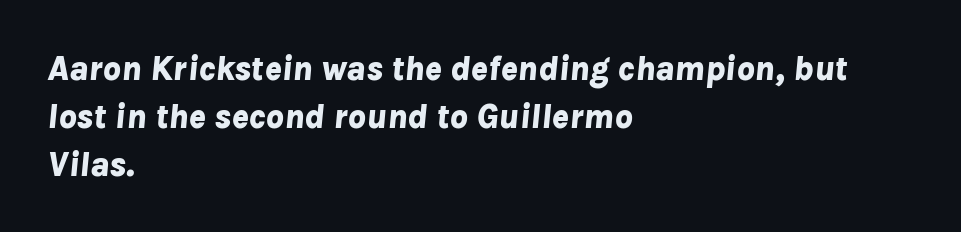
Q: Is the text bold? A: Yes.
Q: Is the text italic (slanted)? A: Yes, it leans right by about 8 degrees.
Q: Is the text underlined? A: No.
Q: How is the paragraph aligned? A: Left-aligned.
Q: Is the spacing between letters normal or unusually wide? A: Normal.
Q: Is the spacing between lines tight, normal or loose? A: Normal.
Q: Width (condensed, normal, or wide)? A: Normal.
Q: Stroke contrast? A: Low.
Q: x-height? A: Medium.
Q: Monospaced? A: No.
